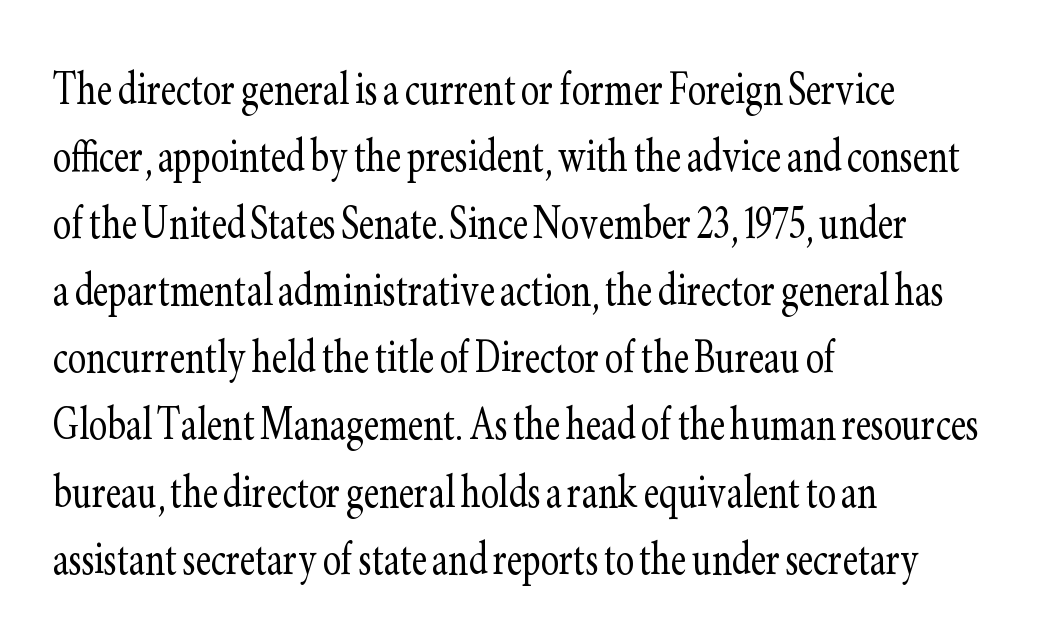
The text block is weighted toward the left margin, trailing off unevenly rightward. The tracking reads as untouched default to a designer's eye. Upright lettering throughout. You can tell from the footed stems that serif type was used.
